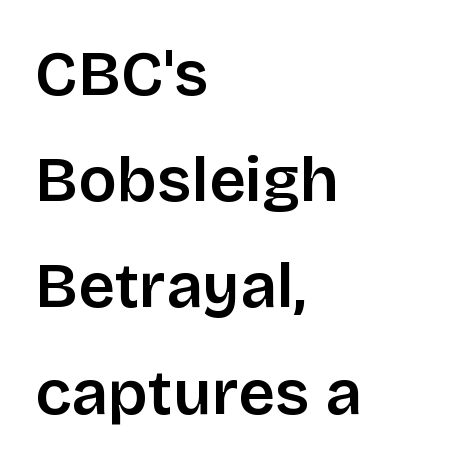
The image shows 64 px semibold sans-serif type, upright; set left-aligned, normal line spacing (1.66x), normal letter spacing, not underlined; low stroke contrast and a large x-height.
